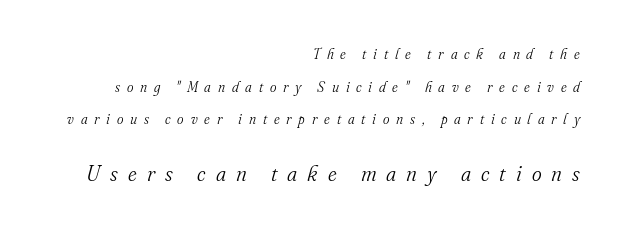
The rendering enlarges the type as you move from the upper chunk to the lower. An italicized treatment has been applied to the whole sample. Clear beneath every line of the passage. The leading is generous, giving the passage an open texture. Loose tracking; the words dissolve into strings of separated letters. Horizontal alignment here is rightward, an uncommon choice for prose.
